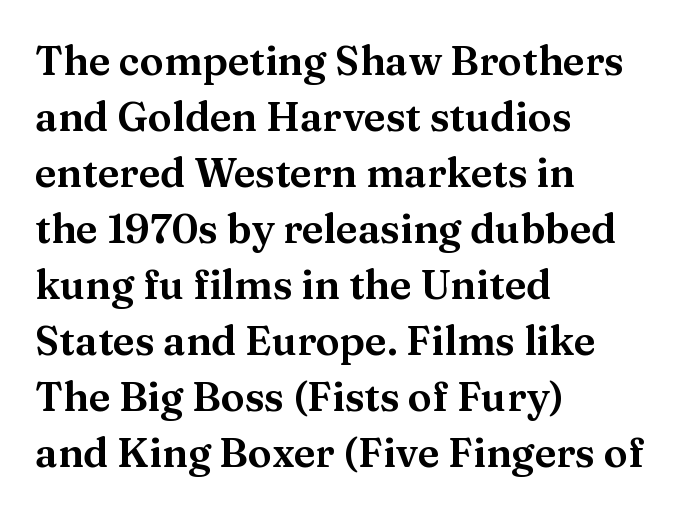
The letters stand straight up with perfectly vertical stems. One glance says typical: line gaps are just what's usual. The text was rendered using a seriffed face with decorative stroke endings. The letterforms sit shoulder to shoulder at normal distance.
